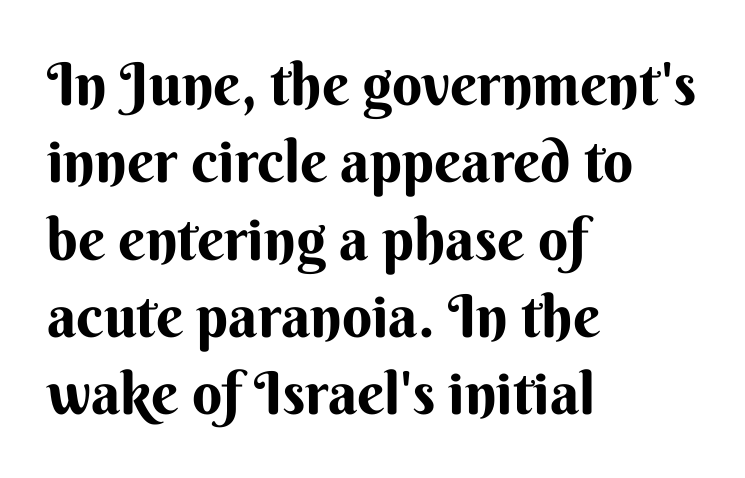
This is sans-serif lettering, the kind often seen on screens and signage. The lines in this sample share a left origin and differ only in where they stop. Normally led — the rows are evenly, conventionally spaced. Anything drawn beneath the words? Only blank space. This rendering leaves character spacing at its baseline value.
